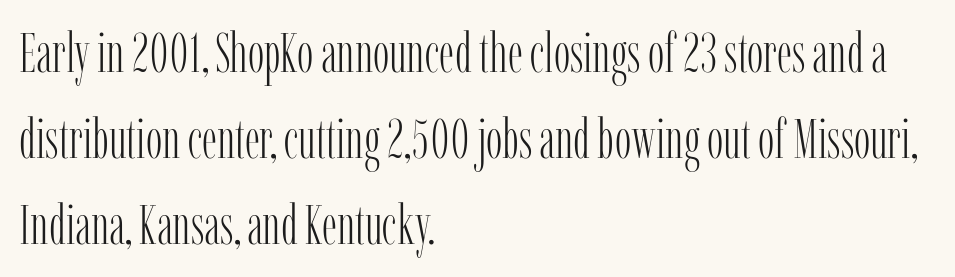
Is the stroke heavy? The answer is a plain regular-or-lighter. Layout note: lines flush left. Here the designer chose a conventional face with non-uniform glyph widths. Notice how the stems are strictly vertical — no italics here. The passage shown is not underscored anywhere.
